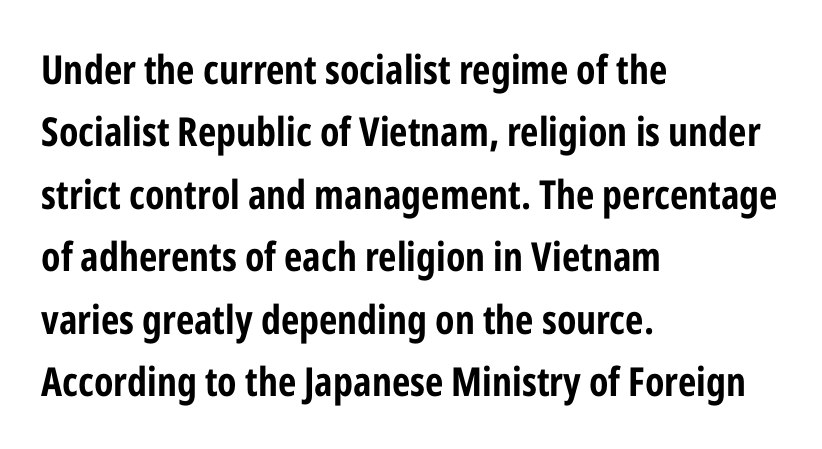
Q: Is the text bold? A: Yes.
Q: Is the text italic (slanted)? A: No, it is upright.
Q: Is the typeface a serif or a sans-serif typeface? A: Sans-serif.
Q: Is the text underlined? A: No.
Q: How is the paragraph aligned? A: Left-aligned.
Q: Is the spacing between letters normal or unusually wide? A: Normal.
Q: Is the spacing between lines tight, normal or loose? A: Normal.
Q: Width (condensed, normal, or wide)? A: Condensed.
Q: Stroke contrast? A: Low.
Q: x-height? A: Medium.
Q: Monospaced? A: No.
